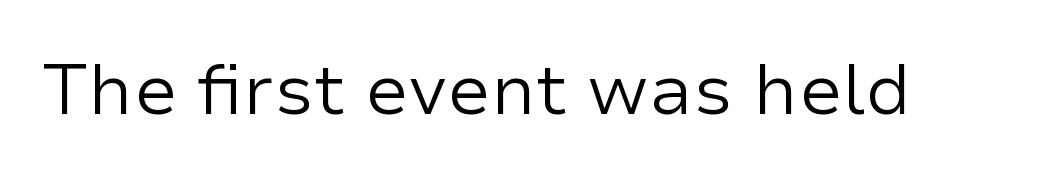
The image shows 71 px regular-weight sans-serif type, upright; set normal letter spacing, not underlined; low stroke contrast and a medium x-height.
